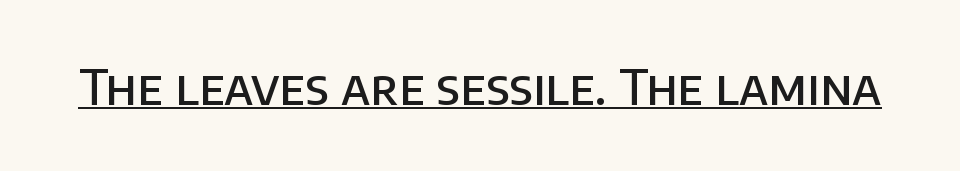
{"serif": "no", "italic": "no", "bold": "semi", "weight": "semibold", "width": "normal", "stroke_contrast": "low", "x_height": "large", "monospaced": "no", "underline": "yes", "letter_spacing": "normal", "letter_spacing_em": 0.0, "glyph_px": 48}
